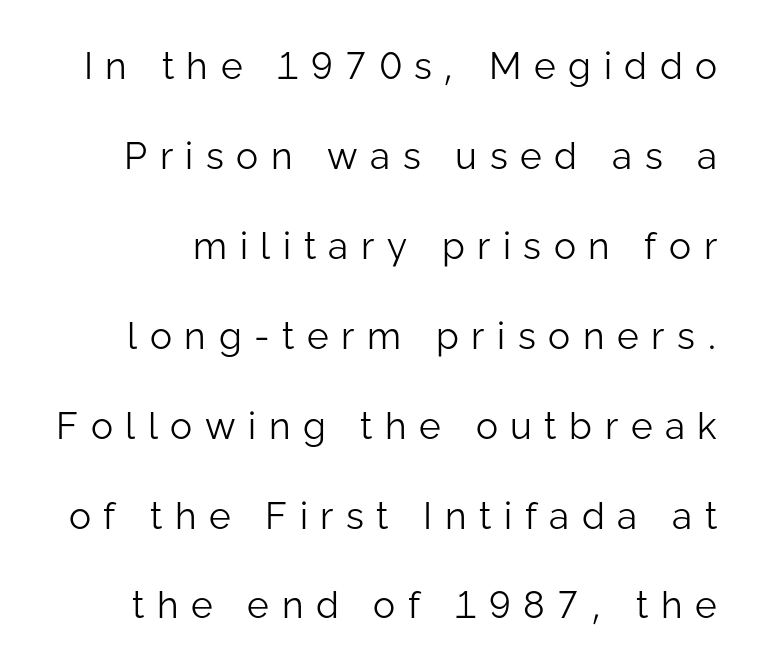
The image shows 37 px light sans-serif type, upright; set loose line spacing (2.43x), unusually wide letter spacing (+0.34 em), not underlined; low stroke contrast and a medium x-height.
